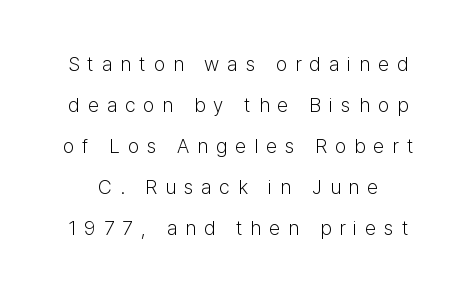
{"italic": "no", "bold": "no", "underline": "no", "line_spacing": "loose", "line_spacing_ratio": 2.05, "letter_spacing": "wide", "letter_spacing_em": 0.4, "glyph_px": 20}
